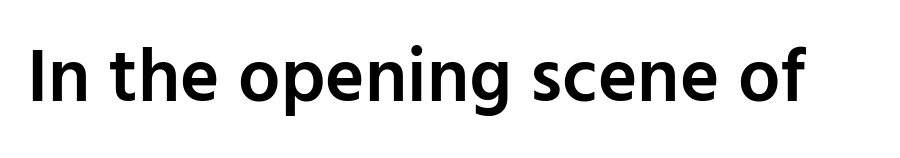
Q: Is the text bold? A: Semi-bold.
Q: Is the text italic (slanted)? A: No, it is upright.
Q: Is the typeface a serif or a sans-serif typeface? A: Sans-serif.
Q: Is the text underlined? A: No.
Q: Is the spacing between letters normal or unusually wide? A: Normal.
Q: Width (condensed, normal, or wide)? A: Normal.
Q: Stroke contrast? A: Low.
Q: x-height? A: Medium.
Q: Monospaced? A: No.
